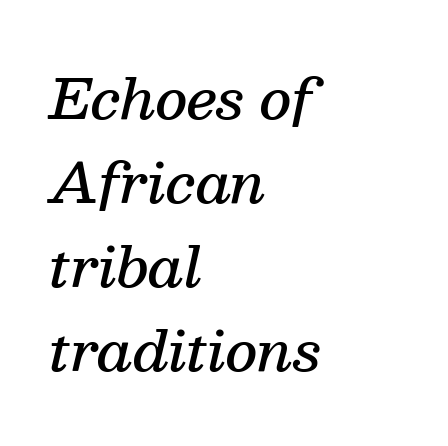
These words are printed semibold, heavier than regular yet not bold. The font family rendered here belongs to the serif group. Default kerning and tracking; the words read as compact shapes. The gap between lines stays unmarked. Spacing verdict: proportional, widths tailored to each character.
